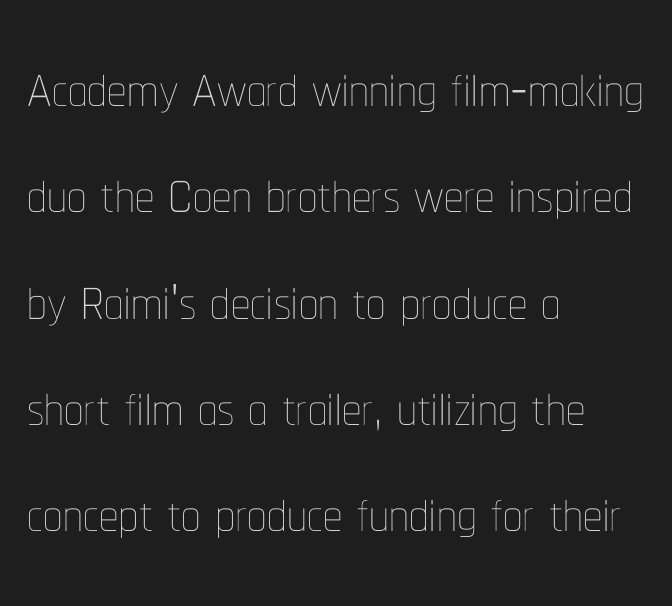
{"italic": "no", "bold": "no", "weight": "thin", "width": "condensed", "stroke_contrast": "low", "x_height": "medium", "monospaced": "no", "underline": "no", "align": "left", "line_spacing": "normal", "line_spacing_ratio": 1.38, "letter_spacing": "normal", "letter_spacing_em": 0.0, "glyph_px": 77}
